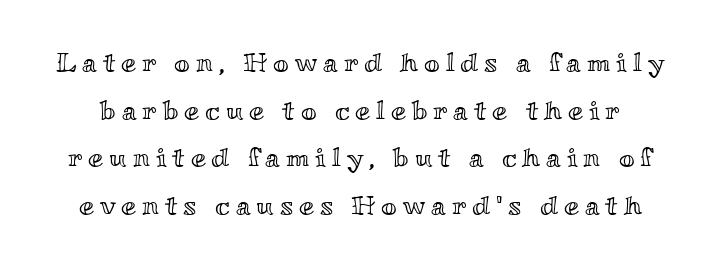
Q: Is the text italic (slanted)? A: No, it is upright.
Q: Is the text underlined? A: No.
Q: Is the spacing between letters normal or unusually wide? A: Unusually wide.
